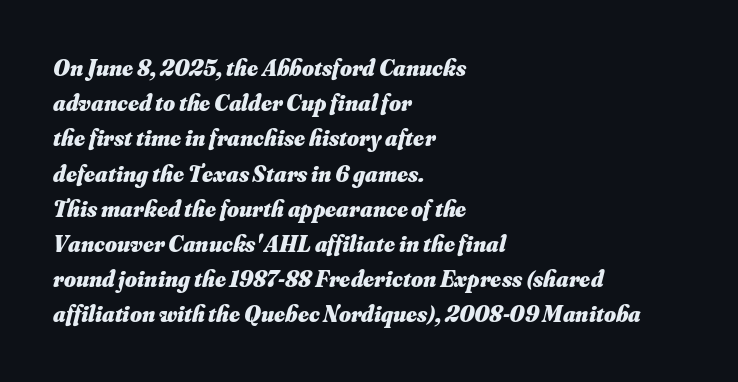
Letters rest on an invisible, unmarked baseline. Vertical spacing — default. There is no visible air inserted between adjacent glyphs. Would a proofreader flag this as italicized? Yes. These words are printed bold, with thick strokes throughout.
